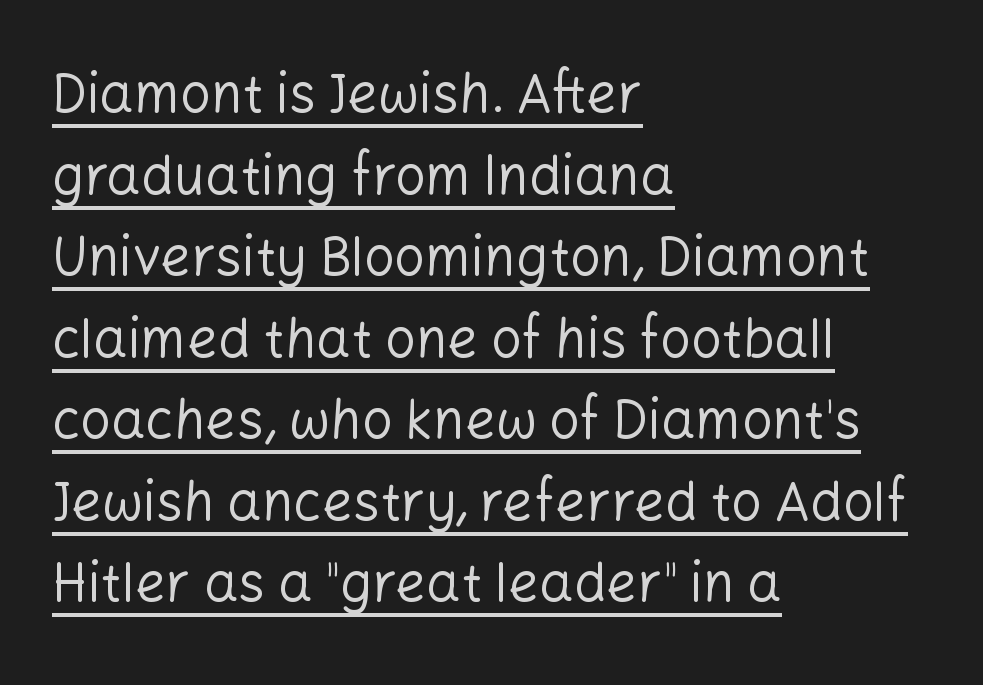
{"serif": "no", "italic": "no", "bold": "no", "weight": "regular", "width": "normal", "stroke_contrast": "low", "x_height": "medium", "monospaced": "no", "underline": "yes", "align": "left", "line_spacing": "normal", "line_spacing_ratio": 1.51, "letter_spacing": "normal", "letter_spacing_em": 0.0, "glyph_px": 54}
